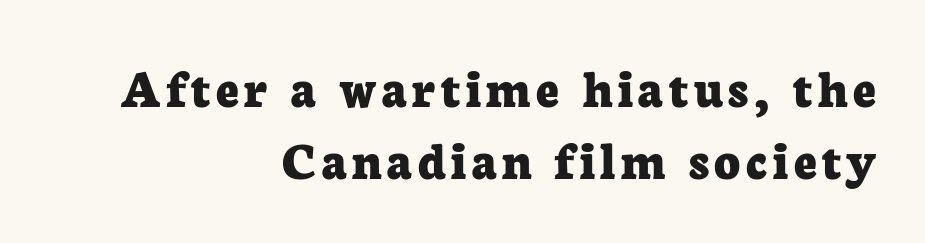
A typesetter would call this proportional, since set widths differ per character. To sum up the face: it has serifs. The letters stand upright; this is a roman face. Where is the straight margin? On the right.
